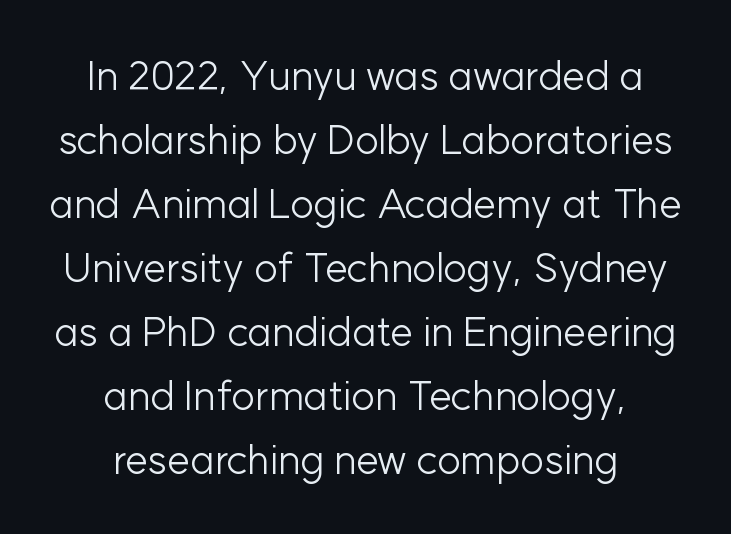
{"serif": "no", "italic": "no", "bold": "no", "weight": "light", "width": "normal", "stroke_contrast": "low", "x_height": "medium", "monospaced": "no", "underline": "no", "align": "center", "line_spacing": "normal", "line_spacing_ratio": 1.56, "letter_spacing": "normal", "letter_spacing_em": 0.0, "glyph_px": 41}
